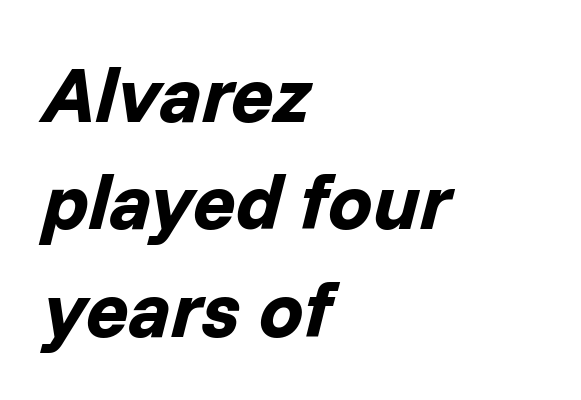
Bold? Absolutely — the strokes are thick and heavy. The passage shown is typed in a proportional face where columns would drift. A typesetter would call this leading conventional body-copy spacing. The gaps between neighbouring characters are ordinary and unremarkable. Tall strokes in this sample are angled rather than plumb. The lines in this sample share a left origin and differ only in where they stop.
